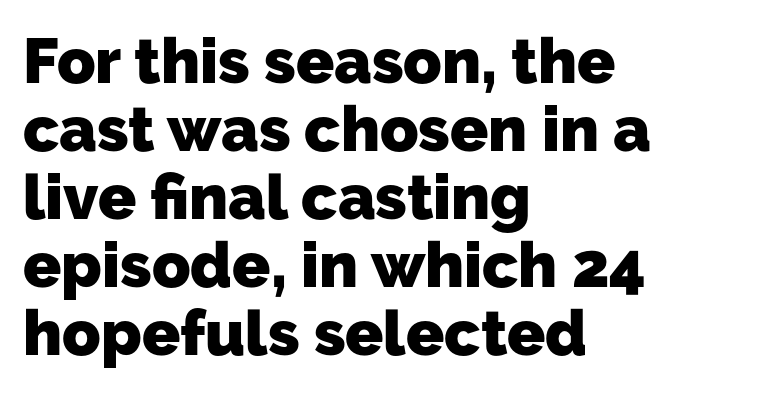
The image shows 63 px heavy sans-serif type; set left-aligned, tight line spacing (1.08x), normal letter spacing, not underlined; low stroke contrast and a medium x-height.
